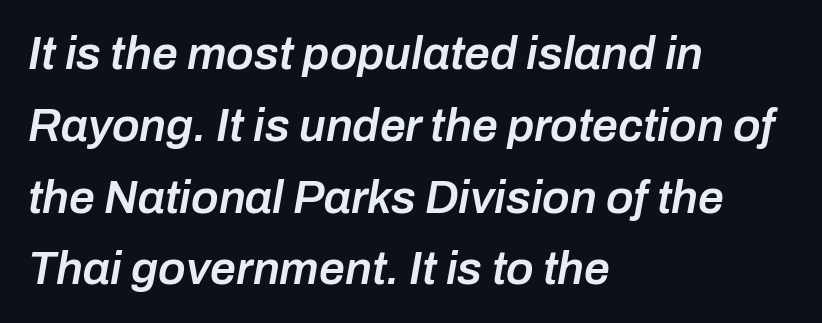
Semibold letterforms, between regular and bold. A normal amount of white space separates one row of letters from the next. Caption: standard tracking, unaltered. The paragraph has a hard left edge and a soft right edge.
